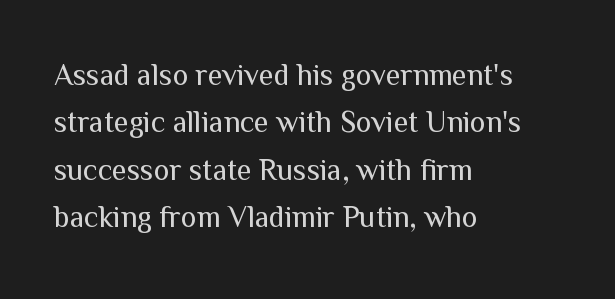
{"serif": "no", "italic": "no", "bold": "no", "weight": "regular", "width": "normal", "stroke_contrast": "medium", "x_height": "medium", "monospaced": "no", "underline": "no", "align": "left", "line_spacing": "normal", "line_spacing_ratio": 1.58, "letter_spacing": "normal", "letter_spacing_em": 0.0, "glyph_px": 30}
